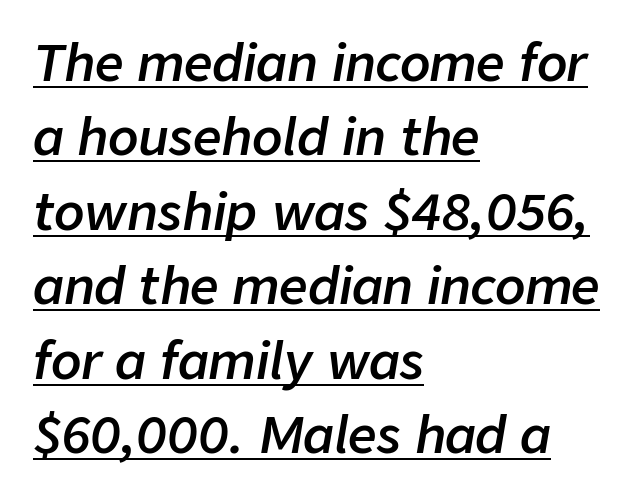
Q: Is the text bold? A: Semi-bold.
Q: Is the text italic (slanted)? A: Yes, it leans right by about 9 degrees.
Q: Is the text underlined? A: Yes.
Q: How is the paragraph aligned? A: Left-aligned.
Q: Is the spacing between letters normal or unusually wide? A: Normal.
Q: Is the spacing between lines tight, normal or loose? A: Normal.
Q: Width (condensed, normal, or wide)? A: Normal.
Q: Stroke contrast? A: Low.
Q: x-height? A: Medium.
Q: Monospaced? A: No.
